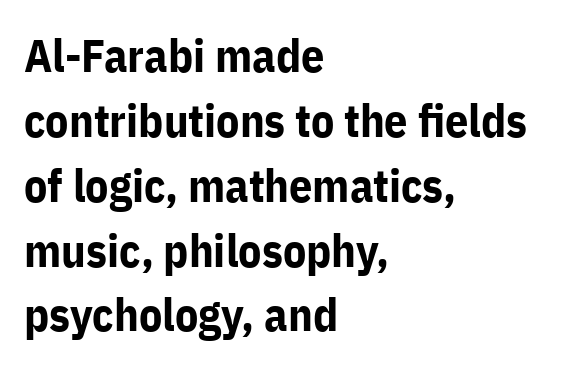
The image shows 46 px bold sans-serif type, upright; set left-aligned, normal line spacing (1.41x), normal letter spacing, not underlined; low stroke contrast and a medium x-height.
